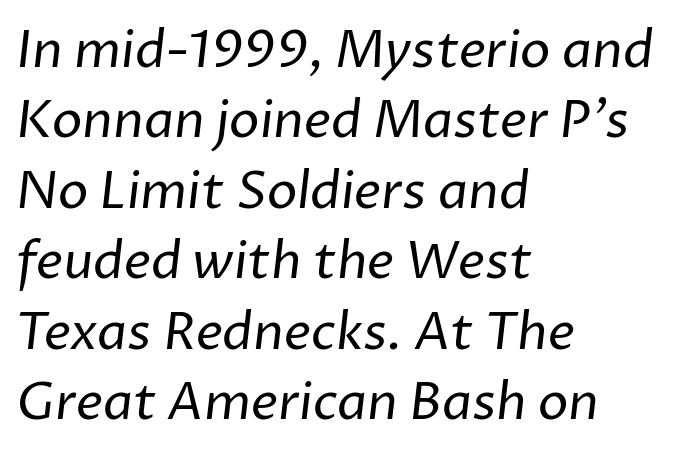
Q: Is the text bold? A: No.
Q: Is the typeface a serif or a sans-serif typeface? A: Sans-serif.
Q: Is the text underlined? A: No.
Q: How is the paragraph aligned? A: Left-aligned.
Q: Is the spacing between letters normal or unusually wide? A: Normal.
Q: Is the spacing between lines tight, normal or loose? A: Normal.
Q: Width (condensed, normal, or wide)? A: Normal.
Q: Stroke contrast? A: Low.
Q: x-height? A: Medium.
Q: Monospaced? A: No.
